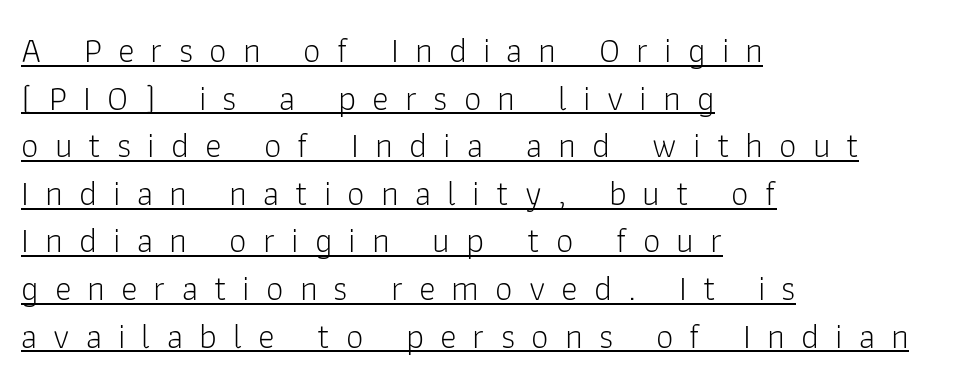
Unlike a traditional serif, this face leaves its strokes unadorned. Reading down the block, your eye returns to a fixed left position each line. Each word looks stretched out because of the extra space between its letters. One glance says typical: line gaps are just what's usual. The lettering stays uniformly vertical, giving the passage a roman look. Notice how a bar underscores the lettering throughout.
